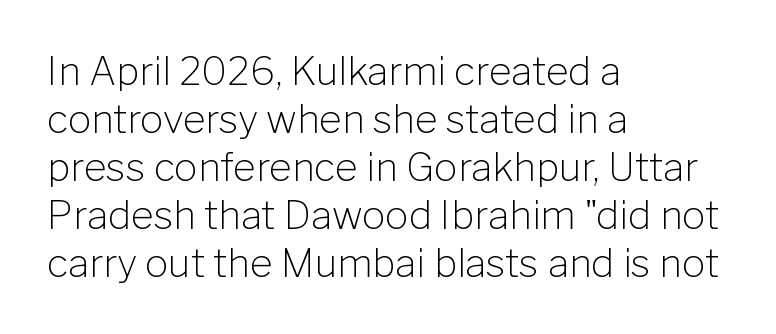
The image shows 39 px light sans-serif type, upright; set left-aligned, line spacing 1.23x, normal letter spacing, not underlined; low stroke contrast and a medium x-height.
